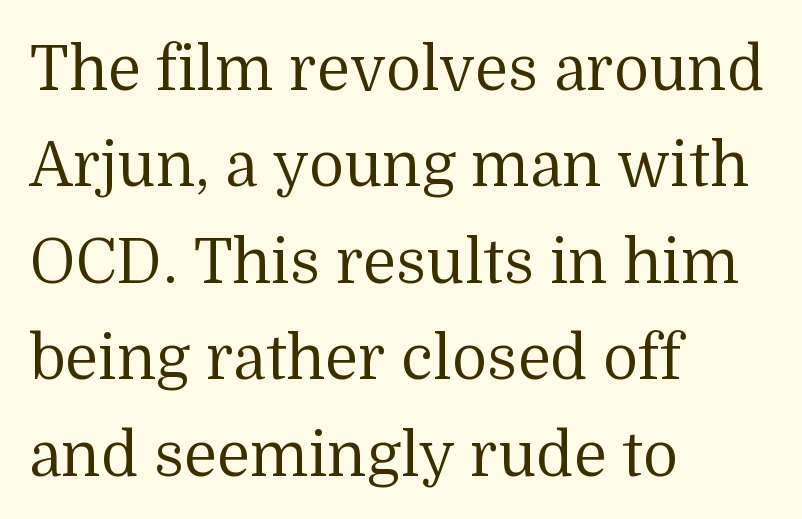
The image shows 61 px regular-weight serif type, upright; set left-aligned, normal line spacing (1.58x), normal letter spacing, not underlined; medium stroke contrast and a medium x-height.
